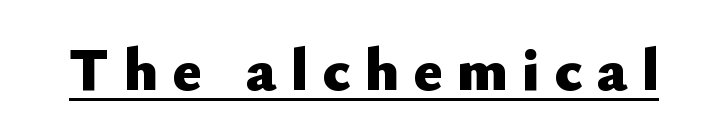
The image shows 61 px heavy sans-serif type, upright; set unusually wide letter spacing (+0.23 em), underlined; low stroke contrast and a small x-height.
